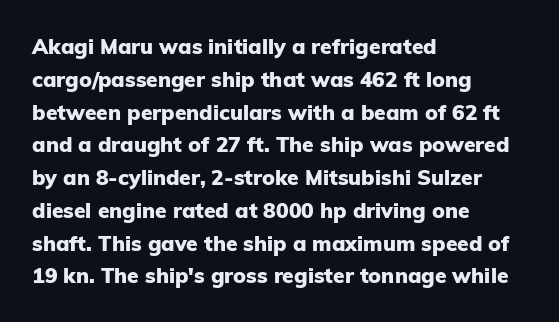
Q: Is the text bold? A: Yes.
Q: Is the text italic (slanted)? A: No, it is upright.
Q: Is the text underlined? A: No.
Q: How is the paragraph aligned? A: Left-aligned.
Q: Is the spacing between letters normal or unusually wide? A: Normal.
Q: Is the spacing between lines tight, normal or loose? A: Normal.
